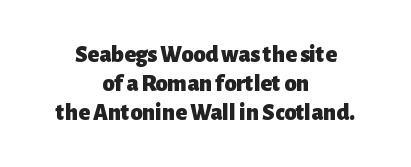
One-word summary of the alignment: center. The string is rendered with underlining switched off. A roman cut, with each character standing at attention. A dark, heavy texture on the line: the type is bold. You could call the tracking neutral — neither tight nor loose.
